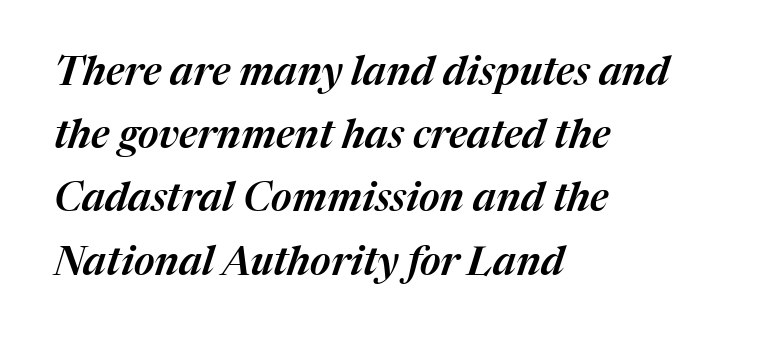
Q: Is the text italic (slanted)? A: Yes, it leans right by about 17 degrees.
Q: Is the text underlined? A: No.
Q: How is the paragraph aligned? A: Left-aligned.
Q: Is the spacing between letters normal or unusually wide? A: Normal.
Q: Is the spacing between lines tight, normal or loose? A: Normal.
Q: Width (condensed, normal, or wide)? A: Normal.
Q: Stroke contrast? A: Medium.
Q: x-height? A: Medium.
Q: Monospaced? A: No.
